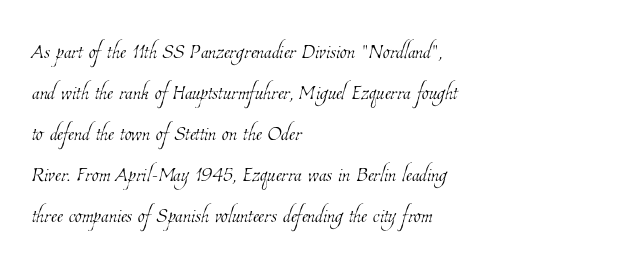
The image shows 28 px thin, condensed type; set left-aligned, normal line spacing (1.46x), normal letter spacing, not underlined; low stroke contrast and a medium x-height.
